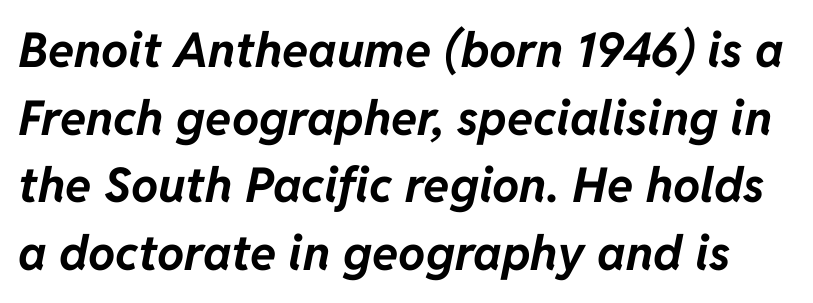
Q: Is the text bold? A: Yes.
Q: Is the text italic (slanted)? A: Yes, it leans right by about 11 degrees.
Q: Is the text underlined? A: No.
Q: Is the spacing between letters normal or unusually wide? A: Normal.
Q: Is the spacing between lines tight, normal or loose? A: Normal.
Q: Width (condensed, normal, or wide)? A: Normal.
Q: Stroke contrast? A: Low.
Q: x-height? A: Medium.
Q: Monospaced? A: No.
